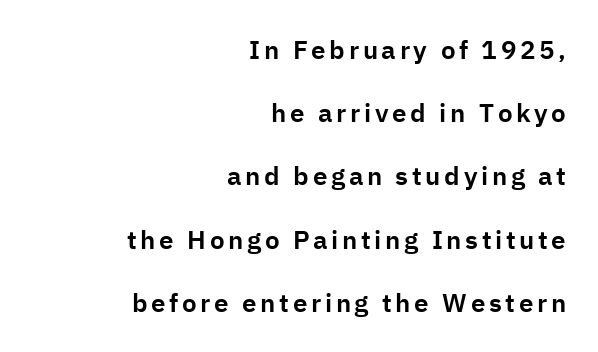
{"italic": "no", "underline": "no", "align": "right", "line_spacing": "loose", "line_spacing_ratio": 2.43, "glyph_px": 26}
